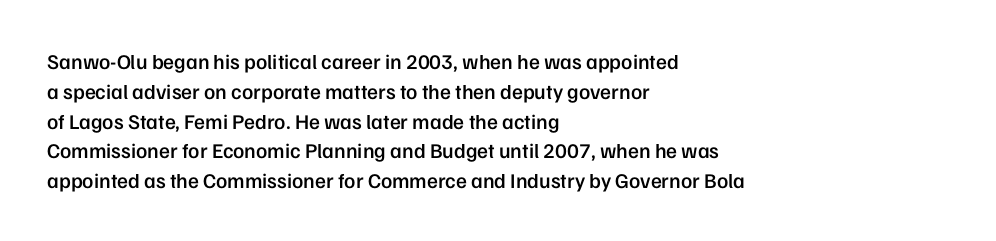
Every row of glyphs begins at an identical x-position on the left. Underlining? Definitely not there. What's the leading like? Ordinary, nothing unusual. The tracking reads as untouched default to a designer's eye. A fair bit of extra ink — the face is semibold, not bold.
